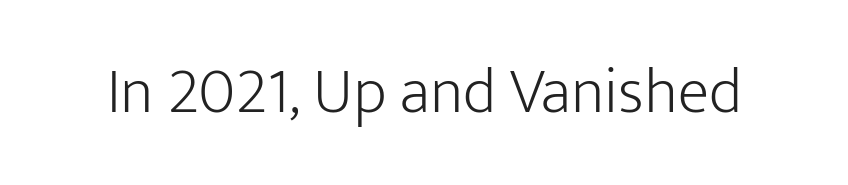
{"serif": "no", "italic": "no", "bold": "no", "weight": "light", "width": "normal", "stroke_contrast": "low", "x_height": "medium", "monospaced": "no", "underline": "no", "letter_spacing": "normal", "letter_spacing_em": 0.0, "glyph_px": 65}
